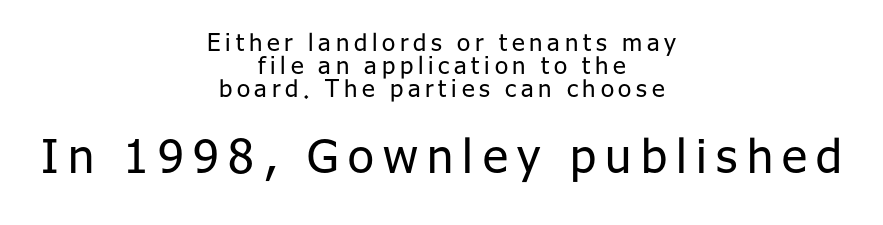
Q: Is the text bold? A: No.
Q: Is the text italic (slanted)? A: No, it is upright.
Q: Is the typeface a serif or a sans-serif typeface? A: Sans-serif.
Q: Is the text underlined? A: No.
Q: How is the paragraph aligned? A: Centered.
Q: Is the spacing between letters normal or unusually wide? A: Unusually wide.
Q: Is the spacing between lines tight, normal or loose? A: Tight.
Q: Which block of text is set in a larger size, the first (top) or the second (bottom)? A: The second (bottom) one.
Q: Width (condensed, normal, or wide)? A: Normal.
Q: Stroke contrast? A: Low.
Q: x-height? A: Medium.
Q: Monospaced? A: No.
